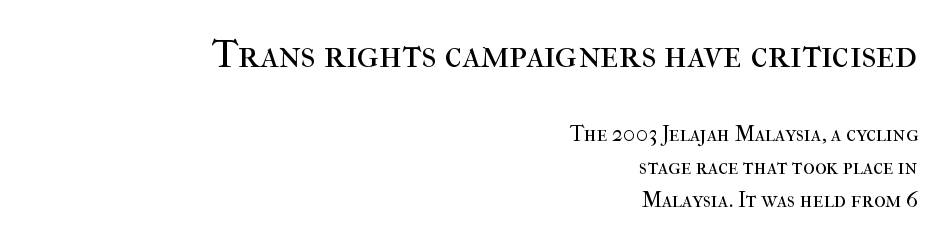
The image shows 39 px regular-weight serif type, upright; set right-aligned, normal line spacing (1.49x), normal letter spacing, not underlined; the first (top) block is 1.77x larger; high stroke contrast and a medium x-height.
